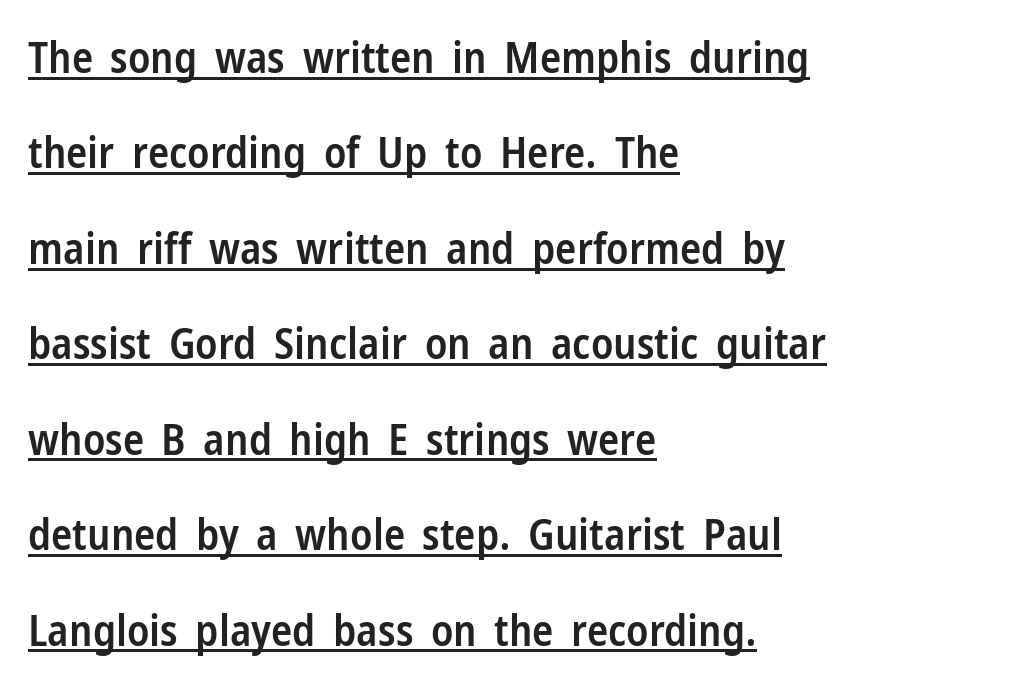
{"serif": "no", "italic": "no", "bold": "semi", "weight": "semibold", "width": "condensed", "stroke_contrast": "low", "x_height": "medium", "monospaced": "no", "underline": "yes", "align": "left", "line_spacing": "loose", "line_spacing_ratio": 2.17, "letter_spacing": "normal", "letter_spacing_em": 0.0, "glyph_px": 44}
